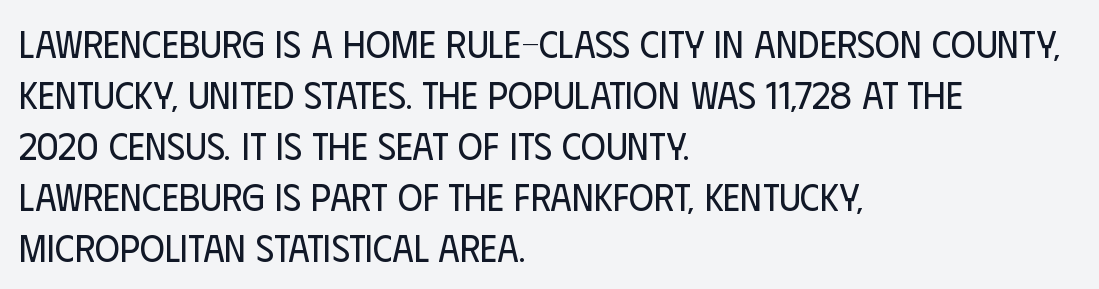
No extra ink here — the face is not bold. Nope, no serifs anywhere on these letters. These lines sit exactly where default settings would place them. Just letters on the line, the space beneath them empty.
